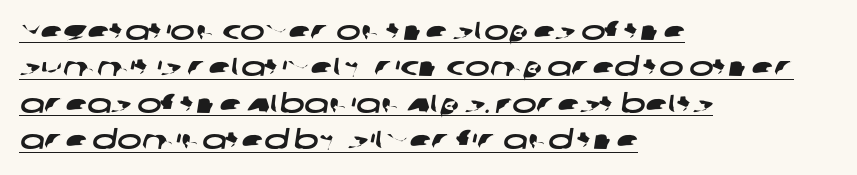
{"underline": "yes", "align": "left", "line_spacing": "normal", "line_spacing_ratio": 1.4, "letter_spacing": "normal", "letter_spacing_em": 0.0, "glyph_px": 26}
